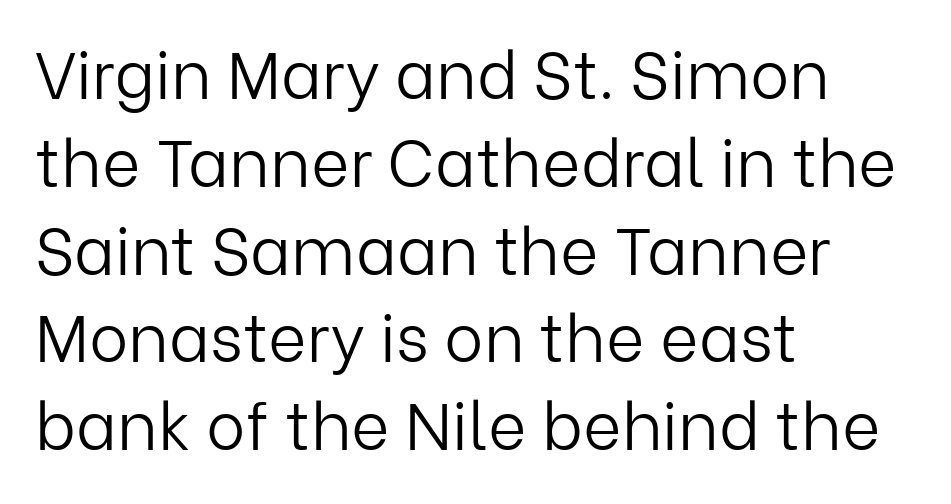
{"serif": "no", "italic": "no", "bold": "no", "weight": "light", "width": "normal", "stroke_contrast": "low", "x_height": "medium", "monospaced": "no", "underline": "no", "align": "left", "line_spacing": "normal", "line_spacing_ratio": 1.33, "letter_spacing": "normal", "letter_spacing_em": 0.0, "glyph_px": 66}
